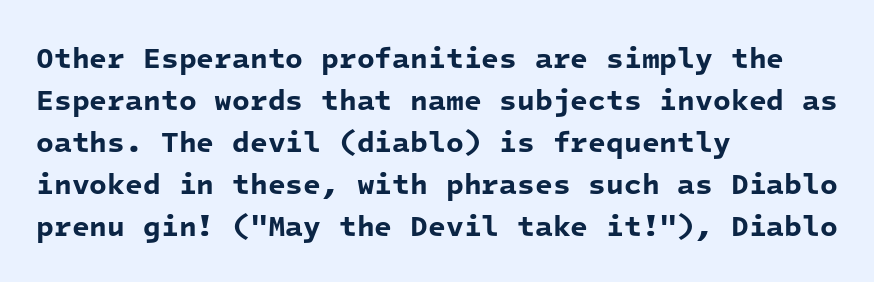
Q: Is the text bold? A: Yes.
Q: Is the typeface a serif or a sans-serif typeface? A: Sans-serif.
Q: Is the text underlined? A: No.
Q: How is the paragraph aligned? A: Left-aligned.
Q: Is the spacing between letters normal or unusually wide? A: Normal.
Q: Is the spacing between lines tight, normal or loose? A: Normal.
Q: Width (condensed, normal, or wide)? A: Normal.
Q: Stroke contrast? A: Low.
Q: x-height? A: Medium.
Q: Monospaced? A: Yes.
